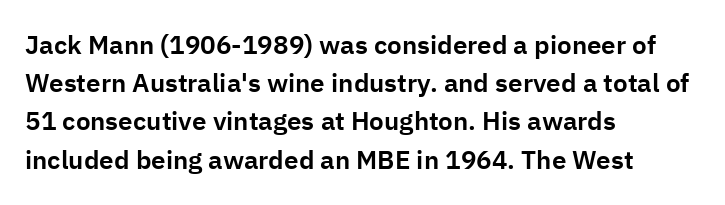
{"italic": "no", "underline": "no", "align": "left", "line_spacing": "normal", "line_spacing_ratio": 1.47, "letter_spacing": "normal", "letter_spacing_em": 0.0, "glyph_px": 26}
